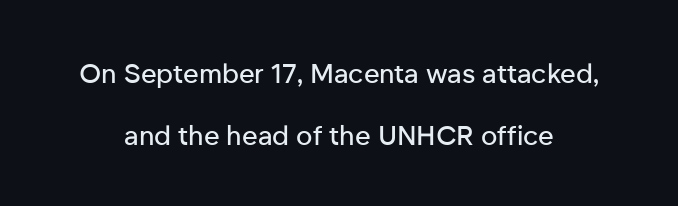
{"italic": "no", "underline": "no", "line_spacing": "loose", "line_spacing_ratio": 2.29, "letter_spacing": "normal", "letter_spacing_em": 0.0, "glyph_px": 27}
